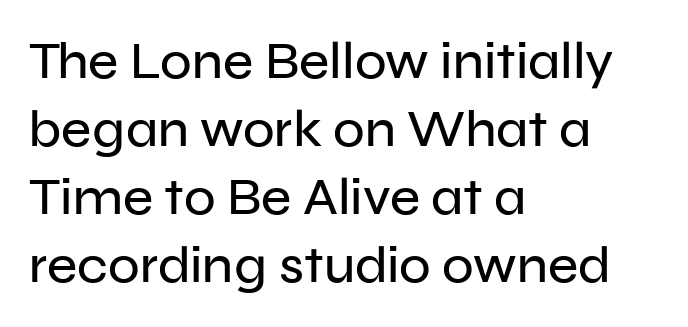
The image shows 52 px sans-serif type, upright; set left-aligned, normal line spacing (1.31x), normal letter spacing, not underlined; low stroke contrast and a medium x-height.
